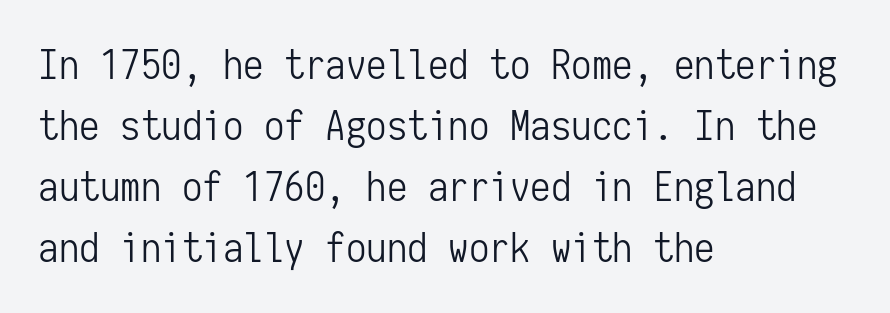
{"serif": "no", "italic": "no", "bold": "no", "weight": "light", "width": "condensed", "stroke_contrast": "low", "x_height": "medium", "monospaced": "yes", "underline": "no", "align": "left", "line_spacing": "normal", "line_spacing_ratio": 1.49, "letter_spacing": "normal", "letter_spacing_em": 0.0, "glyph_px": 41}
